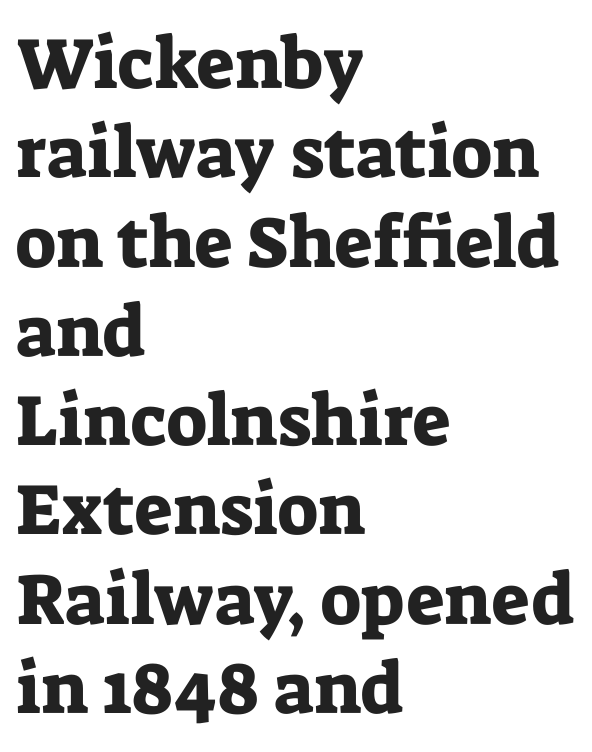
Q: Is the text italic (slanted)? A: No, it is upright.
Q: Is the typeface a serif or a sans-serif typeface? A: Serif.
Q: Is the text underlined? A: No.
Q: How is the paragraph aligned? A: Left-aligned.
Q: Is the spacing between letters normal or unusually wide? A: Normal.
Q: Width (condensed, normal, or wide)? A: Normal.
Q: Stroke contrast? A: Low.
Q: x-height? A: Medium.
Q: Monospaced? A: No.
